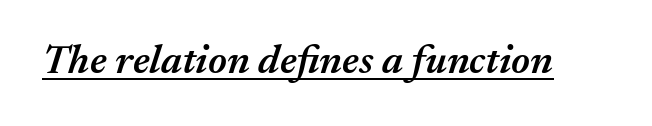
The image shows 41 px semibold type, italic (leaning right); set normal letter spacing, underlined; medium stroke contrast and a medium x-height.
